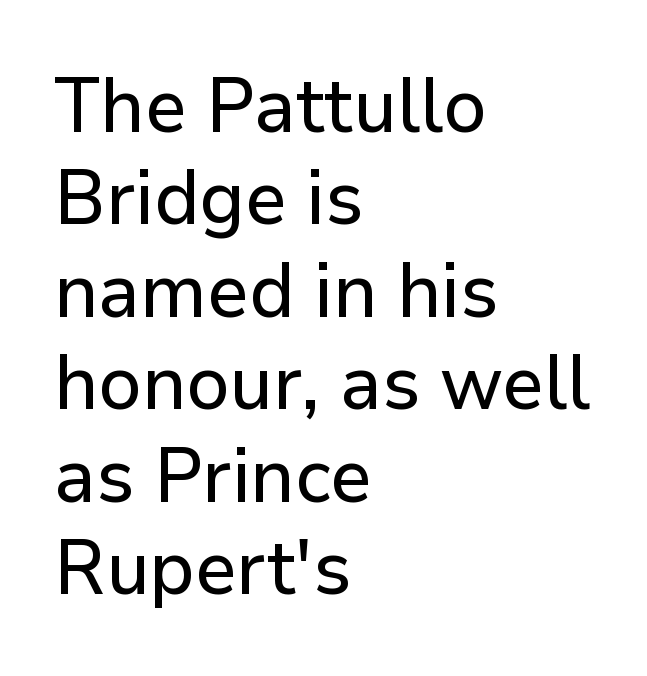
Type style note: lacks serifs. The specimen omits any rule beneath the text block's lines. Spacing verdict: proportional, widths tailored to each character. Reading down the block, your eye returns to a fixed left position each line. The line texture is even and compact thanks to regular tracking. Quick note: not italic, upright.
